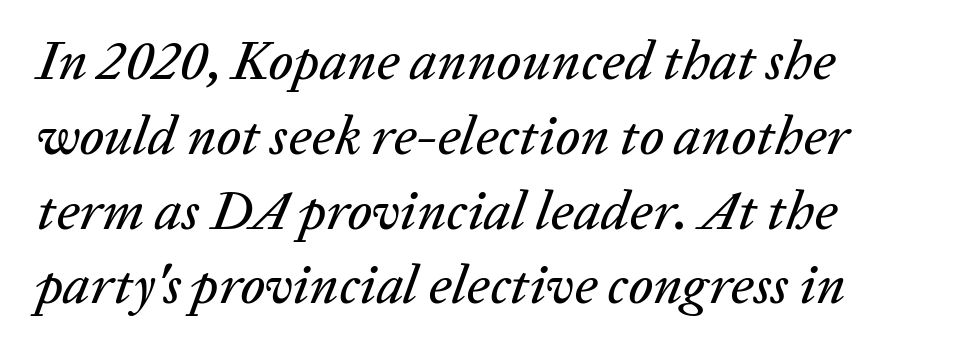
Q: Is the text italic (slanted)? A: Yes, it leans right by about 20 degrees.
Q: Is the text underlined? A: No.
Q: How is the paragraph aligned? A: Left-aligned.
Q: Is the spacing between letters normal or unusually wide? A: Normal.
Q: Is the spacing between lines tight, normal or loose? A: Normal.
Q: Width (condensed, normal, or wide)? A: Normal.
Q: Stroke contrast? A: Low.
Q: x-height? A: Medium.
Q: Monospaced? A: No.
